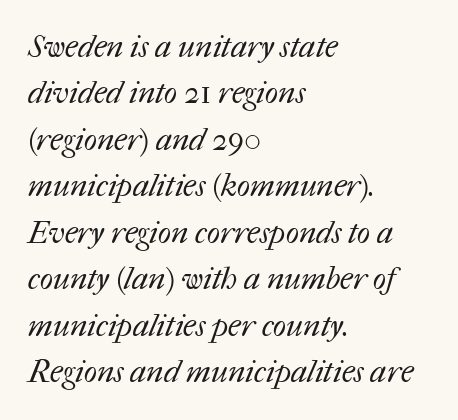
Q: Is the text bold? A: No.
Q: Is the text underlined? A: No.
Q: How is the paragraph aligned? A: Left-aligned.
Q: Is the spacing between letters normal or unusually wide? A: Normal.
Q: Is the spacing between lines tight, normal or loose? A: Normal.
Q: Width (condensed, normal, or wide)? A: Normal.
Q: Stroke contrast? A: Medium.
Q: x-height? A: Medium.
Q: Monospaced? A: No.
